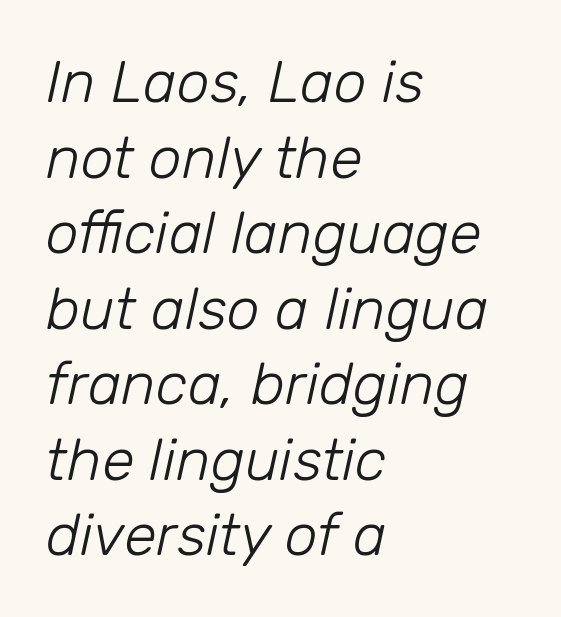
{"italic": "yes", "lean": "right", "slant_degrees": 12, "bold": "no", "weight": "light", "width": "normal", "stroke_contrast": "low", "x_height": "medium", "monospaced": "no", "underline": "no", "align": "left", "line_spacing": "normal", "line_spacing_ratio": 1.28, "letter_spacing": "normal", "letter_spacing_em": 0.0, "glyph_px": 59}
